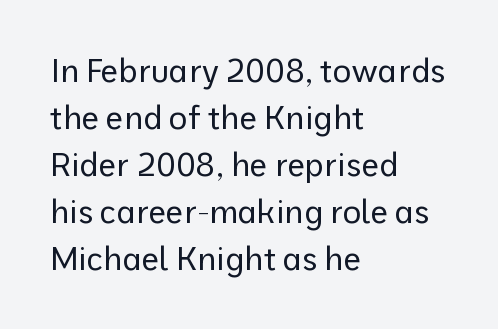
The image shows 32 px regular-weight sans-serif type, upright; set left-aligned, normal line spacing (1.47x), normal letter spacing, not underlined; low stroke contrast and a medium x-height.
